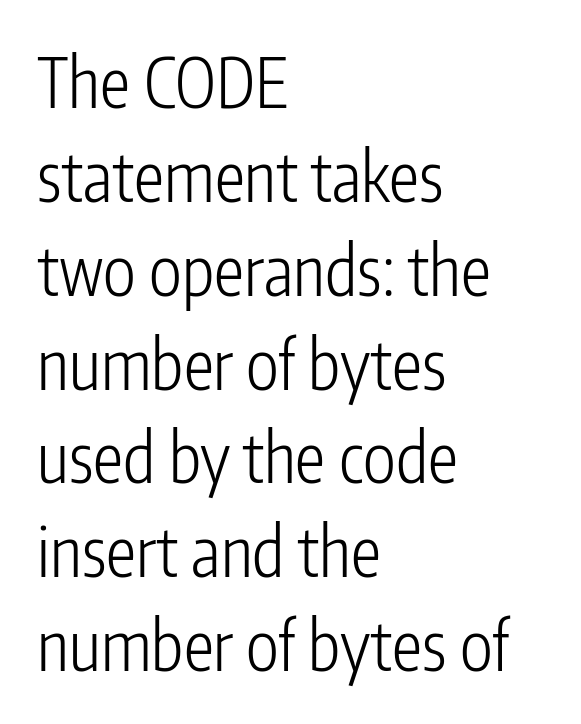
Q: Is the text bold? A: No.
Q: Is the text italic (slanted)? A: No, it is upright.
Q: Is the typeface a serif or a sans-serif typeface? A: Sans-serif.
Q: Is the text underlined? A: No.
Q: How is the paragraph aligned? A: Left-aligned.
Q: Is the spacing between letters normal or unusually wide? A: Normal.
Q: Is the spacing between lines tight, normal or loose? A: Normal.
Q: Width (condensed, normal, or wide)? A: Condensed.
Q: Stroke contrast? A: Low.
Q: x-height? A: Medium.
Q: Monospaced? A: No.
